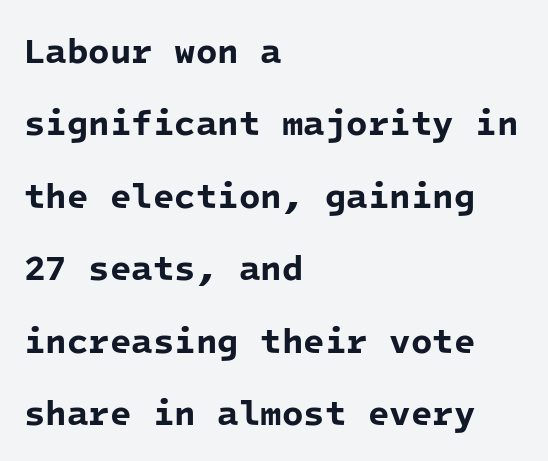
Q: Is the text bold? A: Yes.
Q: Is the typeface a serif or a sans-serif typeface? A: Sans-serif.
Q: Is the text underlined? A: No.
Q: How is the paragraph aligned? A: Left-aligned.
Q: Is the spacing between letters normal or unusually wide? A: Normal.
Q: Is the spacing between lines tight, normal or loose? A: Loose.
Q: Width (condensed, normal, or wide)? A: Normal.
Q: Stroke contrast? A: Low.
Q: x-height? A: Medium.
Q: Monospaced? A: Yes.
